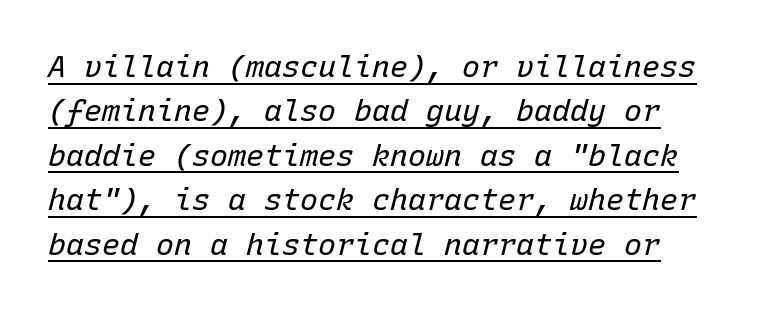
Q: Is the text bold? A: No.
Q: Is the text italic (slanted)? A: Yes, it leans right by about 15 degrees.
Q: Is the text underlined? A: Yes.
Q: Is the spacing between letters normal or unusually wide? A: Normal.
Q: Is the spacing between lines tight, normal or loose? A: Normal.
Q: Width (condensed, normal, or wide)? A: Normal.
Q: Stroke contrast? A: Low.
Q: x-height? A: Medium.
Q: Monospaced? A: Yes.
